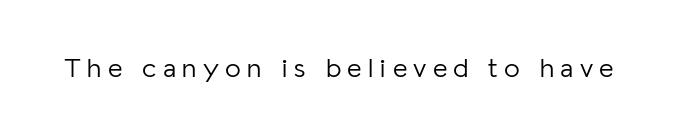
Q: Is the text bold? A: No.
Q: Is the text italic (slanted)? A: No, it is upright.
Q: Is the typeface a serif or a sans-serif typeface? A: Sans-serif.
Q: Is the text underlined? A: No.
Q: Is the spacing between letters normal or unusually wide? A: Unusually wide.
Q: Width (condensed, normal, or wide)? A: Normal.
Q: Stroke contrast? A: Low.
Q: x-height? A: Medium.
Q: Monospaced? A: No.
